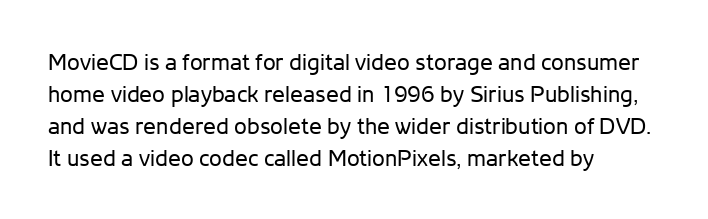
Caption: standard tracking, unaltered. Does the leading feel generous? No, just average. The lines are quadded left. Check the space under the baseline: it is left empty.
